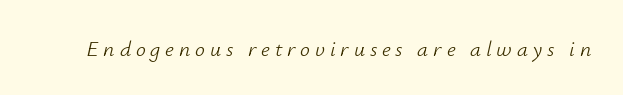
{"italic": "yes", "lean": "right", "slant_degrees": 12, "bold": "no", "underline": "no", "letter_spacing": "wide", "letter_spacing_em": 0.22, "glyph_px": 22}
